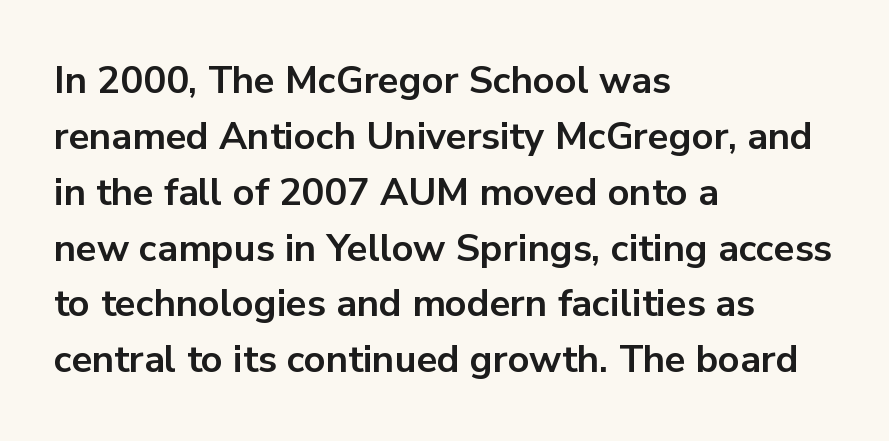
Q: Is the text bold? A: Yes.
Q: Is the text italic (slanted)? A: No, it is upright.
Q: Is the typeface a serif or a sans-serif typeface? A: Sans-serif.
Q: Is the text underlined? A: No.
Q: How is the paragraph aligned? A: Left-aligned.
Q: Is the spacing between letters normal or unusually wide? A: Normal.
Q: Is the spacing between lines tight, normal or loose? A: Normal.
Q: Width (condensed, normal, or wide)? A: Normal.
Q: Stroke contrast? A: Low.
Q: x-height? A: Medium.
Q: Monospaced? A: No.
